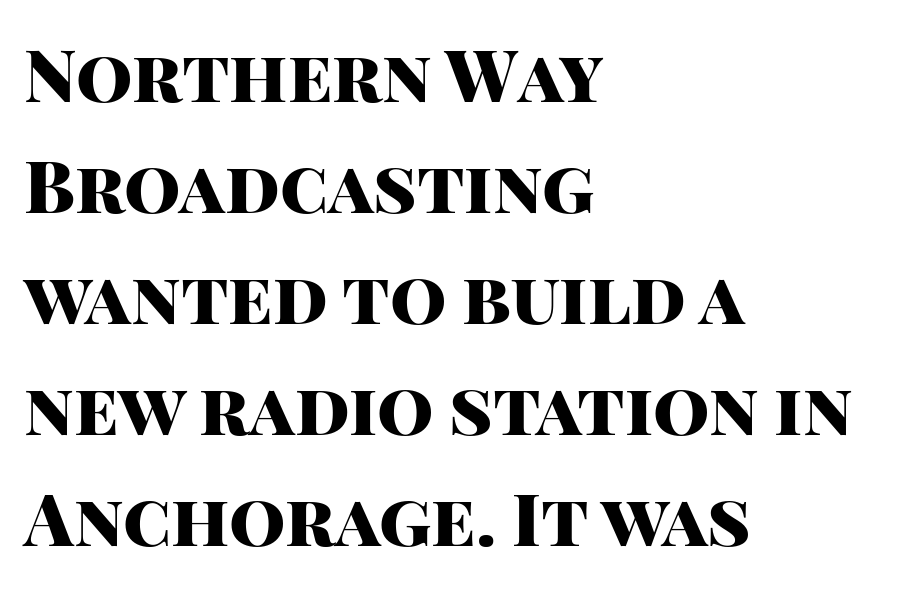
{"serif": "no", "italic": "no", "bold": "yes", "weight": "heavy", "width": "normal", "stroke_contrast": "high", "x_height": "large", "monospaced": "no", "underline": "no", "align": "left", "line_spacing": "normal", "line_spacing_ratio": 1.54, "letter_spacing": "normal", "letter_spacing_em": 0.0, "glyph_px": 72}
